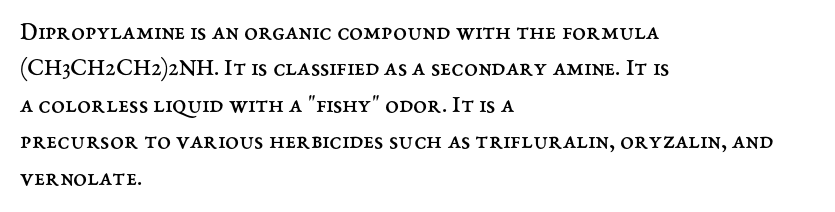
In terms of posture, this sample is upright. The passage shown has conventional tracking throughout. The zone under the glyphs is completely vacant. The lines are quadded left. These glyphs show unthickened strokes, regular width or finer. Rows of type keep a routine distance in the vertical direction.
